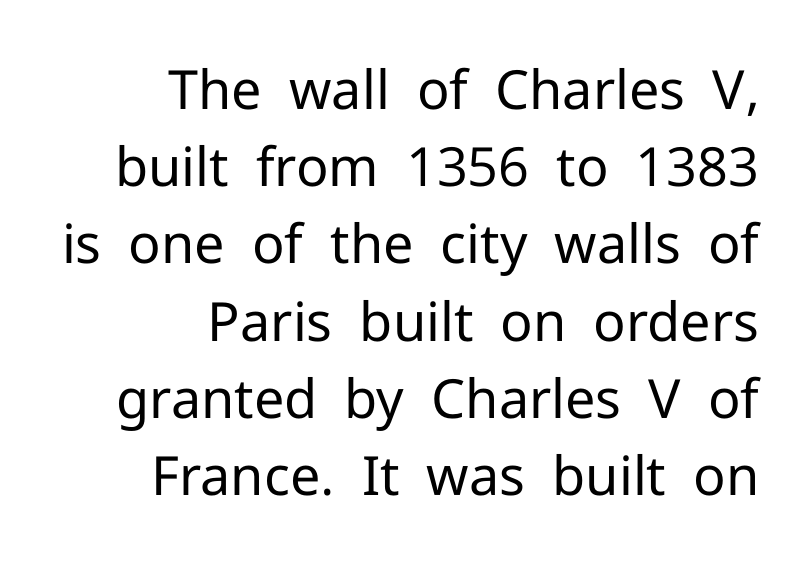
Q: Is the text bold? A: No.
Q: Is the text italic (slanted)? A: No, it is upright.
Q: Is the typeface a serif or a sans-serif typeface? A: Sans-serif.
Q: Is the text underlined? A: No.
Q: How is the paragraph aligned? A: Right-aligned.
Q: Is the spacing between letters normal or unusually wide? A: Normal.
Q: Is the spacing between lines tight, normal or loose? A: Normal.
Q: Width (condensed, normal, or wide)? A: Normal.
Q: Stroke contrast? A: Low.
Q: x-height? A: Medium.
Q: Monospaced? A: No.
